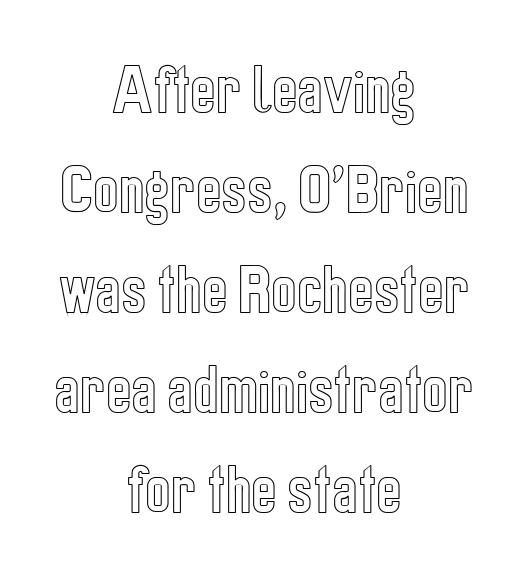
The image shows 54 px condensed type, upright; set centered, line spacing 1.85x, normal letter spacing, not underlined; a medium x-height.
